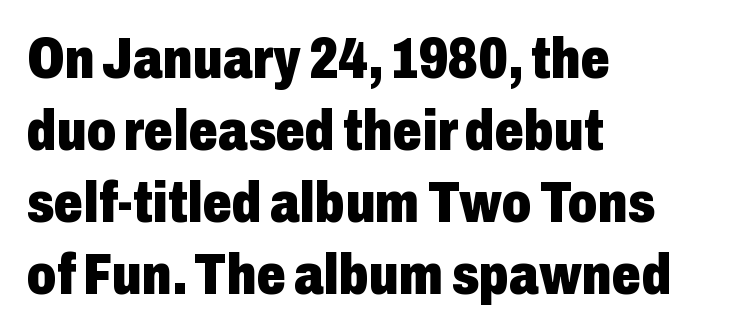
Q: Is the text bold? A: Yes.
Q: Is the text italic (slanted)? A: No, it is upright.
Q: Is the typeface a serif or a sans-serif typeface? A: Sans-serif.
Q: Is the text underlined? A: No.
Q: How is the paragraph aligned? A: Left-aligned.
Q: Is the spacing between letters normal or unusually wide? A: Normal.
Q: Width (condensed, normal, or wide)? A: Condensed.
Q: Stroke contrast? A: Low.
Q: x-height? A: Medium.
Q: Monospaced? A: No.
